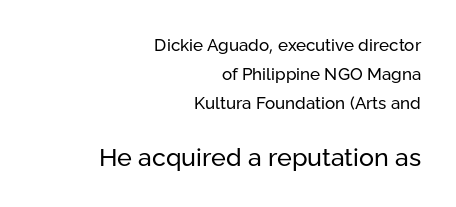
The image shows 25 px text type, upright; set right-aligned, normal line spacing (1.7x), normal letter spacing, not underlined; the second (bottom) block is 1.47x larger.
